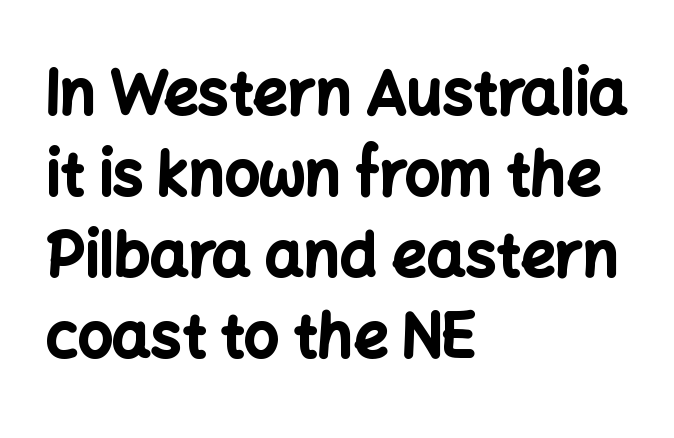
Letters rest on an invisible, unmarked baseline. Here the designer chose a conventional face with non-uniform glyph widths. Alignment: flush left. The sample has been set heavy, in full bold. Serif or sans? Sans — the stroke terminals are bare. Vertical spacing — default.
